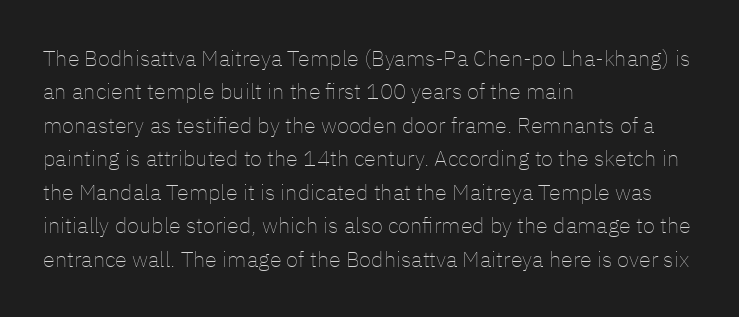
{"italic": "no", "bold": "no", "underline": "no", "align": "left", "line_spacing": "normal", "line_spacing_ratio": 1.52, "letter_spacing": "normal", "letter_spacing_em": 0.0, "glyph_px": 22}
